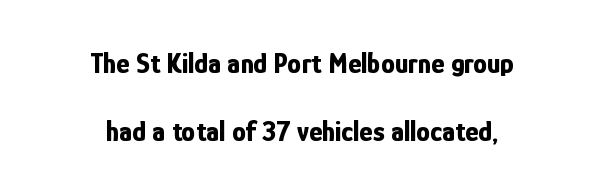
Observe the absence of serifs on each vertical stroke in this sample. In terms of posture, this sample is upright. Nobody touched the tracking dial on this one. Character widths vary here, with narrow letters taking less room than wide ones. Does the leading feel generous? Absolutely, it's lavish. A centered setting, common on invitations and titles, is used for this passage.
